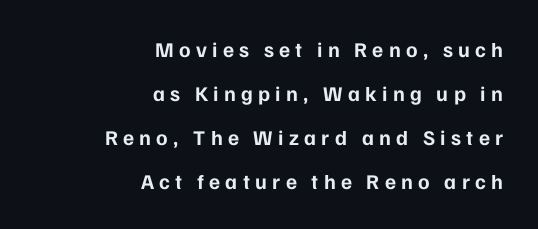
The image shows 21 px bold type, upright; set right-aligned, loose line spacing (2.09x), unusually wide letter spacing (+0.25 em), not underlined.
